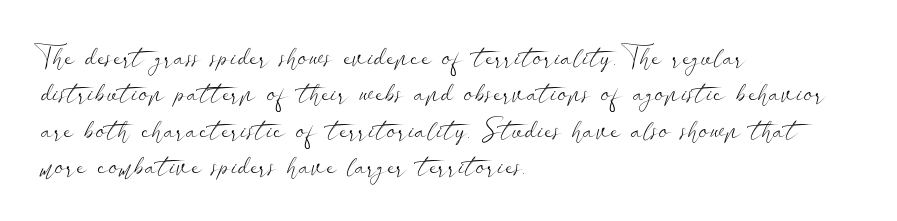
{"serif": "no", "bold": "no", "weight": "light", "width": "wide", "stroke_contrast": "low", "x_height": "small", "monospaced": "no", "underline": "no", "align": "left", "line_spacing": "normal", "line_spacing_ratio": 1.3, "letter_spacing": "normal", "letter_spacing_em": 0.0, "glyph_px": 28}
